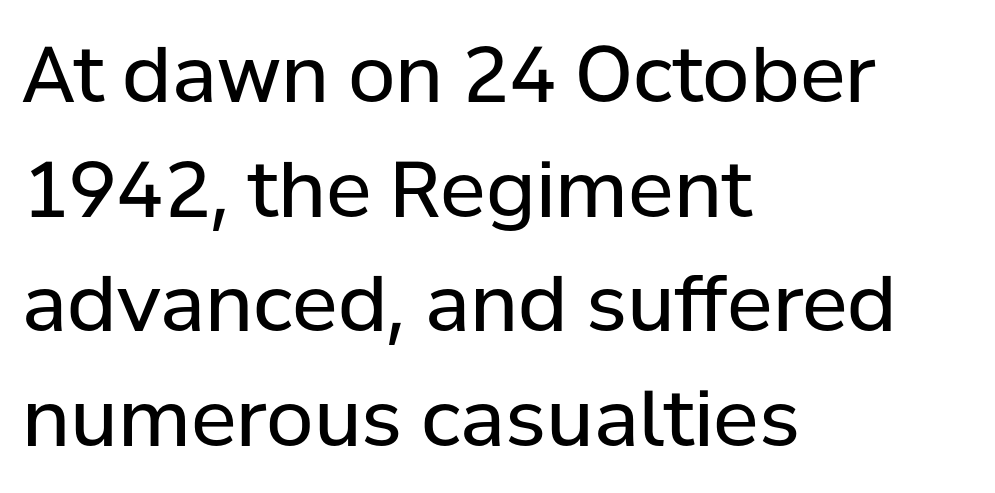
The image shows 77 px regular-weight sans-serif type, upright; set left-aligned, normal line spacing (1.49x), normal letter spacing, not underlined; low stroke contrast and a medium x-height.
